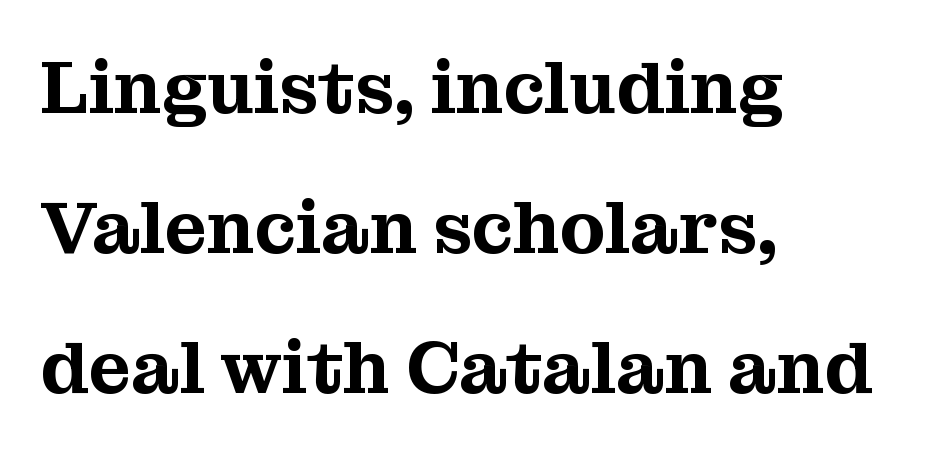
{"serif": "yes", "italic": "no", "width": "normal", "stroke_contrast": "medium", "x_height": "medium", "monospaced": "no", "underline": "no", "align": "left", "line_spacing_ratio": 1.89, "letter_spacing": "normal", "letter_spacing_em": 0.0, "glyph_px": 74}
